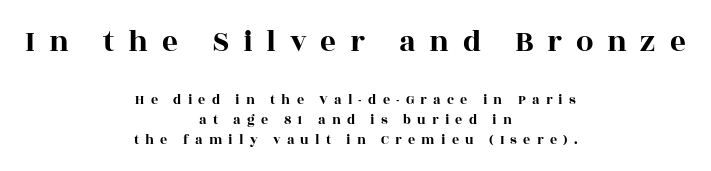
The image shows 31 px wide serif type, upright; set centered, normal line spacing (1.45x), unusually wide letter spacing (+0.44 em), not underlined; the first (top) block is 2.21x larger; a large x-height.
